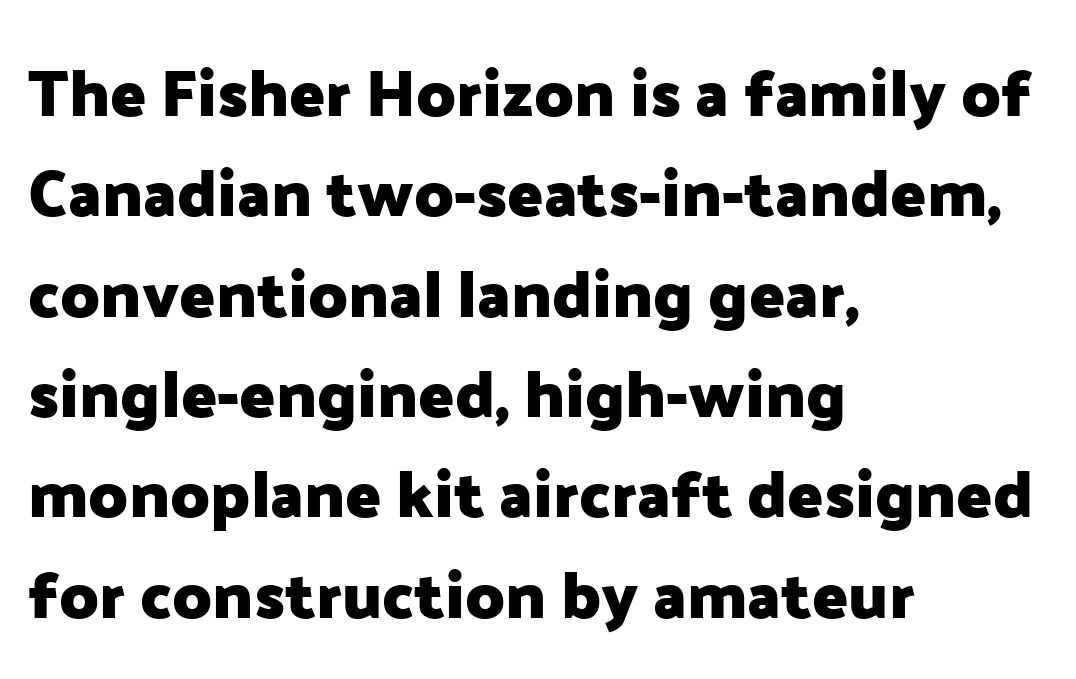
Q: Is the text bold? A: Yes.
Q: Is the text italic (slanted)? A: No, it is upright.
Q: Is the typeface a serif or a sans-serif typeface? A: Sans-serif.
Q: Is the text underlined? A: No.
Q: How is the paragraph aligned? A: Left-aligned.
Q: Is the spacing between letters normal or unusually wide? A: Normal.
Q: Is the spacing between lines tight, normal or loose? A: Normal.
Q: Width (condensed, normal, or wide)? A: Normal.
Q: Stroke contrast? A: Low.
Q: x-height? A: Medium.
Q: Monospaced? A: No.
